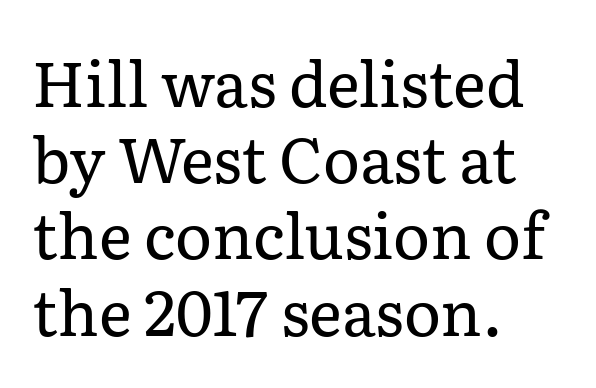
The letterforms sit at book weight or below. This rendering uses left alignment, leaving the right contour irregular. Bare-footed words on every line. Old-style or modern, the face here clearly has serifs. These lines are rendered in a variable-pitch font.
